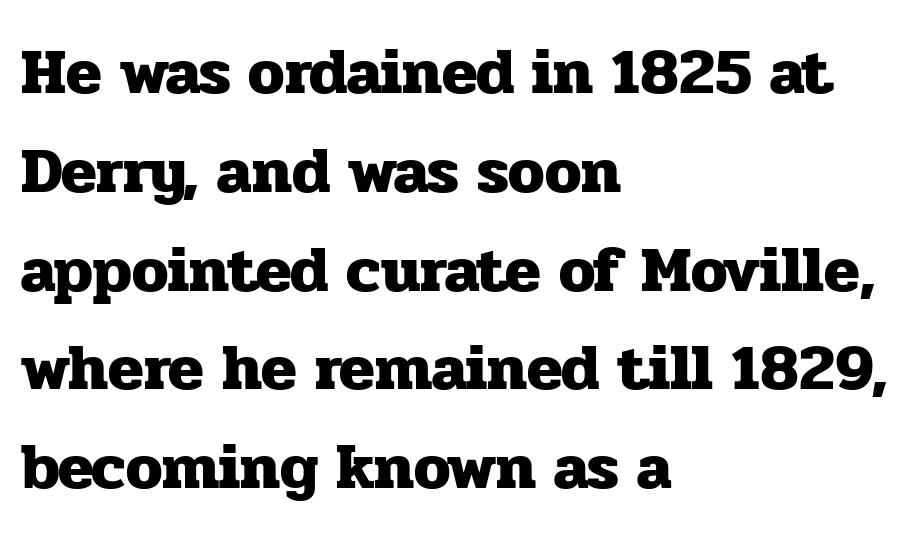
Q: Is the text bold? A: Yes.
Q: Is the text italic (slanted)? A: No, it is upright.
Q: Is the typeface a serif or a sans-serif typeface? A: Serif.
Q: Is the text underlined? A: No.
Q: How is the paragraph aligned? A: Left-aligned.
Q: Is the spacing between letters normal or unusually wide? A: Normal.
Q: Is the spacing between lines tight, normal or loose? A: Normal.
Q: Width (condensed, normal, or wide)? A: Normal.
Q: Stroke contrast? A: Low.
Q: x-height? A: Medium.
Q: Monospaced? A: No.
